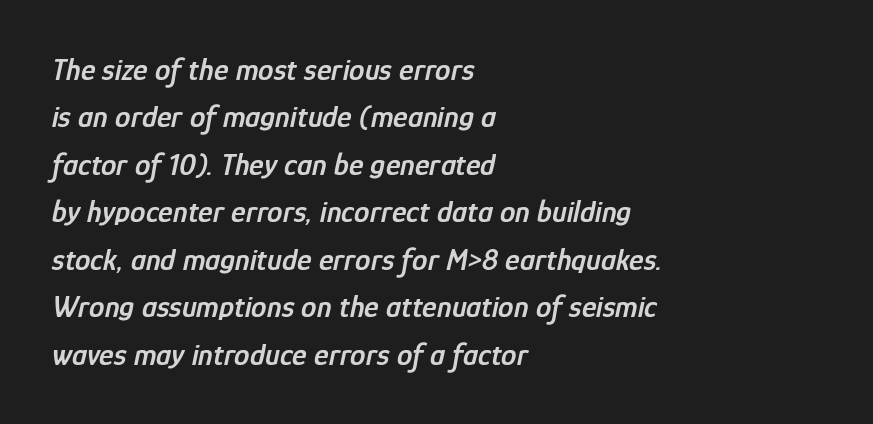
The image shows 31 px semibold, condensed type, italic (leaning right); set left-aligned, normal line spacing (1.53x), normal letter spacing, not underlined; low stroke contrast and a medium x-height.
